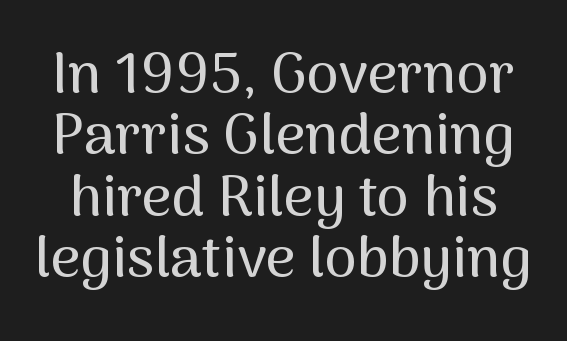
{"serif": "no", "italic": "no", "width": "normal", "stroke_contrast": "medium", "x_height": "medium", "monospaced": "no", "underline": "no", "line_spacing": "tight", "line_spacing_ratio": 1.06, "letter_spacing": "normal", "letter_spacing_em": 0.0, "glyph_px": 58}
